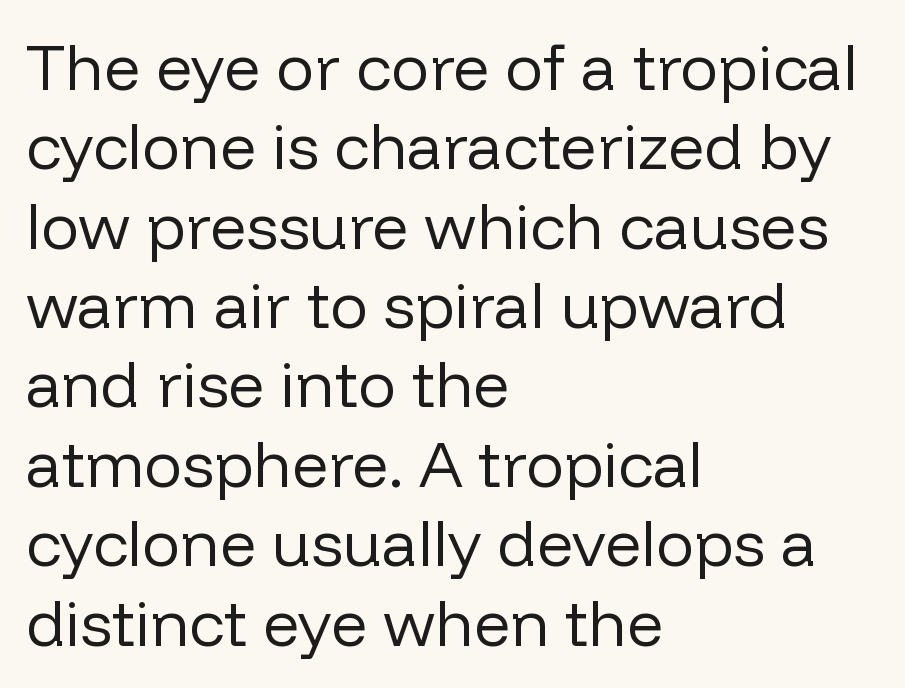
Q: Is the text bold? A: No.
Q: Is the text italic (slanted)? A: No, it is upright.
Q: Is the typeface a serif or a sans-serif typeface? A: Sans-serif.
Q: Is the text underlined? A: No.
Q: How is the paragraph aligned? A: Left-aligned.
Q: Is the spacing between letters normal or unusually wide? A: Normal.
Q: Width (condensed, normal, or wide)? A: Normal.
Q: Stroke contrast? A: Low.
Q: x-height? A: Medium.
Q: Monospaced? A: No.
